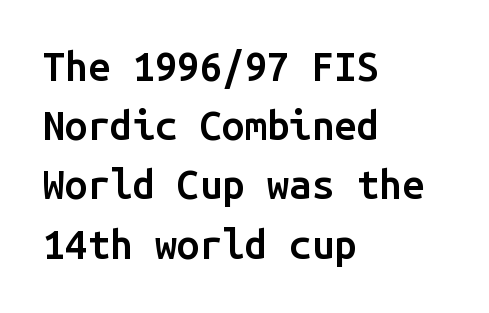
{"serif": "no", "italic": "no", "bold": "semi", "weight": "semibold", "width": "normal", "stroke_contrast": "low", "x_height": "medium", "monospaced": "yes", "underline": "no", "align": "left", "line_spacing": "normal", "line_spacing_ratio": 1.48, "letter_spacing": "normal", "letter_spacing_em": 0.0, "glyph_px": 40}
